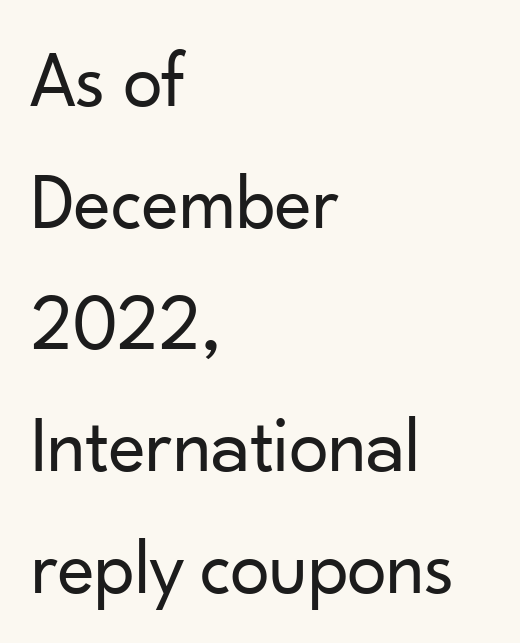
Q: Is the text bold? A: No.
Q: Is the text italic (slanted)? A: No, it is upright.
Q: Is the typeface a serif or a sans-serif typeface? A: Sans-serif.
Q: Is the text underlined? A: No.
Q: How is the paragraph aligned? A: Left-aligned.
Q: Is the spacing between letters normal or unusually wide? A: Normal.
Q: Is the spacing between lines tight, normal or loose? A: Normal.
Q: Width (condensed, normal, or wide)? A: Normal.
Q: Stroke contrast? A: Low.
Q: x-height? A: Small.
Q: Monospaced? A: No.
